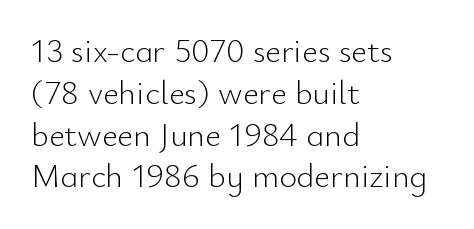
The lettering stays uniformly vertical, giving the passage a roman look. No heavy texture on the line: the type isn't bold. Horizontal alignment here is leftward, the default for most running prose. Check where the strokes stop: nothing finishes them off — pure sans. These lines keep a tight, regular rhythm from letter to letter. The face used here is proportionally spaced, like ordinary book or web type.
